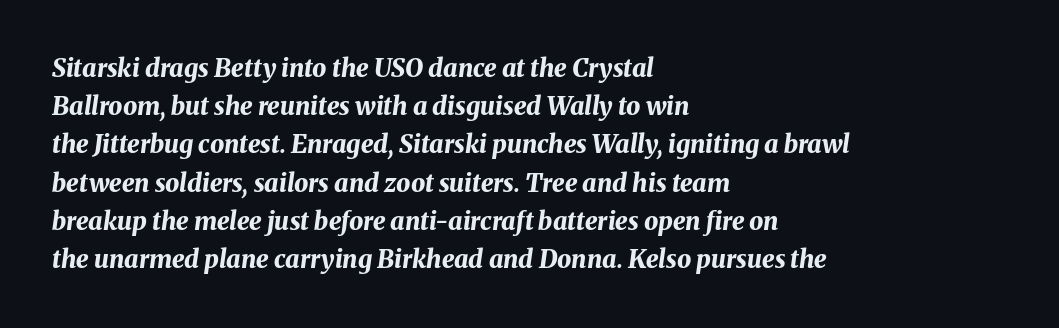
Q: Is the text bold? A: Yes.
Q: Is the text italic (slanted)? A: Yes, it leans right by about 8 degrees.
Q: Is the text underlined? A: No.
Q: How is the paragraph aligned? A: Left-aligned.
Q: Is the spacing between letters normal or unusually wide? A: Normal.
Q: Is the spacing between lines tight, normal or loose? A: Normal.
